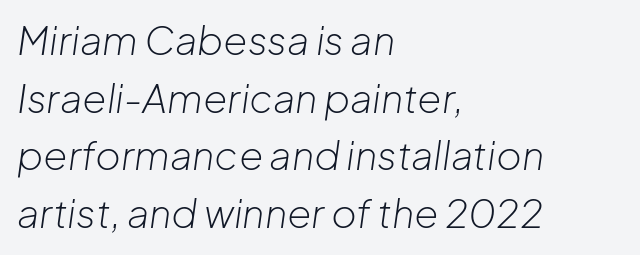
Q: Is the text bold? A: No.
Q: Is the text italic (slanted)? A: Yes, it leans right by about 8 degrees.
Q: Is the text underlined? A: No.
Q: How is the paragraph aligned? A: Left-aligned.
Q: Is the spacing between letters normal or unusually wide? A: Normal.
Q: Is the spacing between lines tight, normal or loose? A: Normal.
Q: Width (condensed, normal, or wide)? A: Normal.
Q: Stroke contrast? A: Low.
Q: x-height? A: Medium.
Q: Monospaced? A: No.
